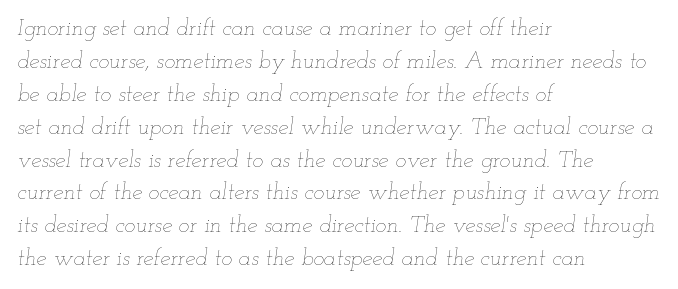
The image shows 23 px text type, italic (leaning right); set left-aligned, normal line spacing (1.43x), normal letter spacing, not underlined.
